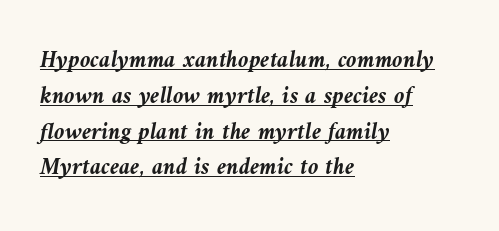
{"italic": "yes", "lean": "left", "slant_degrees": 10, "bold": "yes", "underline": "yes", "align": "left", "line_spacing": "normal", "line_spacing_ratio": 1.49, "letter_spacing": "normal", "letter_spacing_em": 0.0, "glyph_px": 24}
